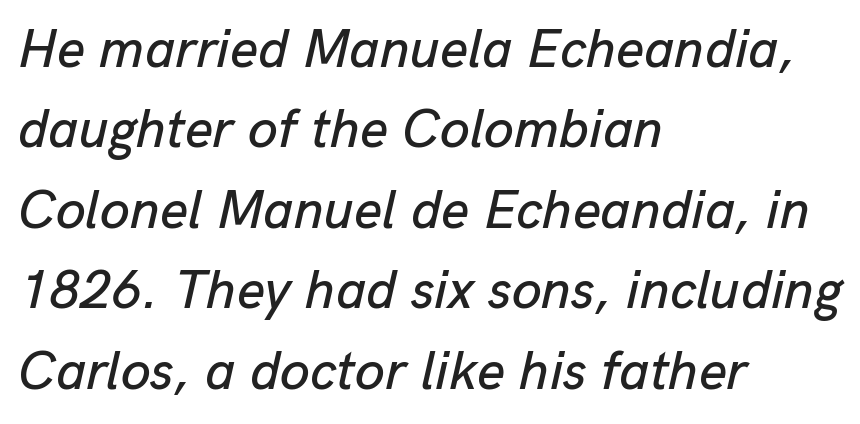
Q: Is the text italic (slanted)? A: Yes, it leans right by about 13 degrees.
Q: Is the text underlined? A: No.
Q: How is the paragraph aligned? A: Left-aligned.
Q: Is the spacing between letters normal or unusually wide? A: Normal.
Q: Is the spacing between lines tight, normal or loose? A: Normal.
Q: Width (condensed, normal, or wide)? A: Normal.
Q: Stroke contrast? A: Low.
Q: x-height? A: Medium.
Q: Monospaced? A: No.
